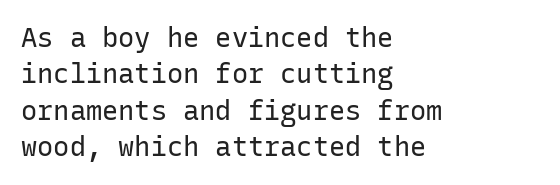
Upright lettering throughout. Reading down the column, the eye jumps a familiar distance to each next line. The typesetting does not lean heavy: it is not bold. Horizontal alignment here is leftward, the default for most running prose. The space directly below the letters is spotless. Glyph-to-glyph distance matches everyday printed text.
